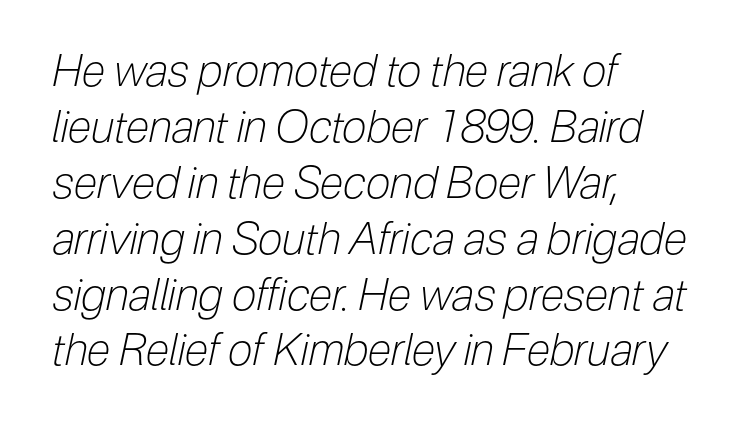
{"italic": "yes", "lean": "right", "slant_degrees": 12, "bold": "no", "weight": "light", "width": "condensed", "stroke_contrast": "low", "x_height": "medium", "monospaced": "no", "underline": "no", "align": "left", "line_spacing": "normal", "line_spacing_ratio": 1.27, "letter_spacing": "normal", "letter_spacing_em": 0.0, "glyph_px": 44}
